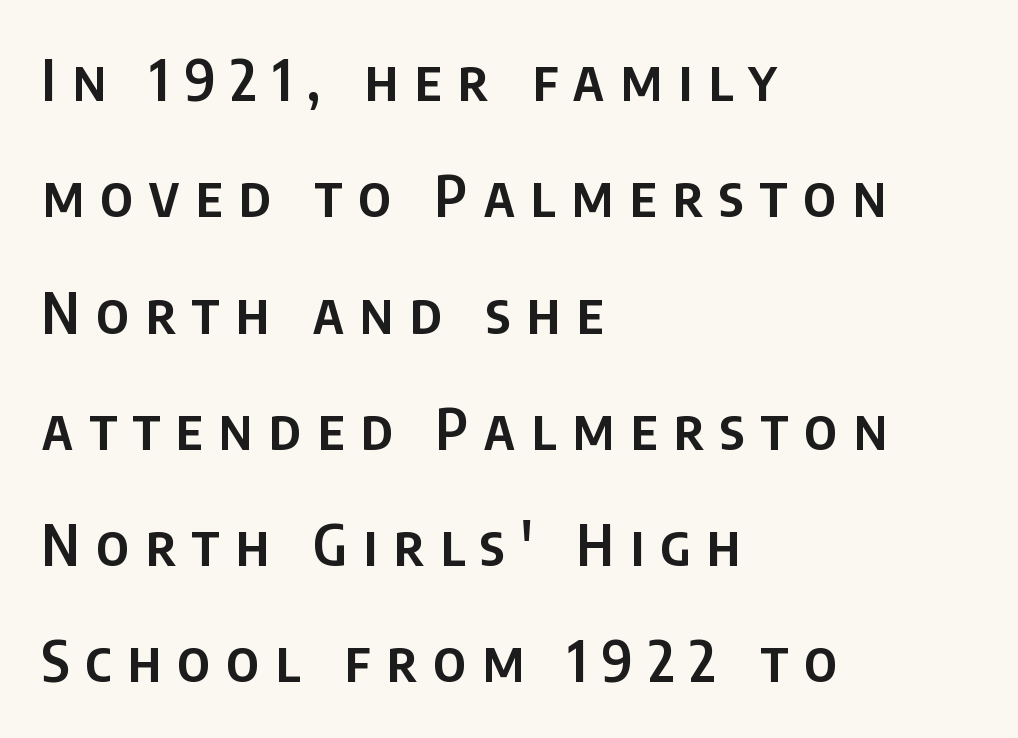
{"serif": "no", "italic": "no", "bold": "semi", "weight": "semibold", "width": "condensed", "stroke_contrast": "low", "x_height": "large", "monospaced": "no", "underline": "no", "align": "left", "line_spacing": "loose", "line_spacing_ratio": 2.04, "letter_spacing": "wide", "letter_spacing_em": 0.28, "glyph_px": 57}
